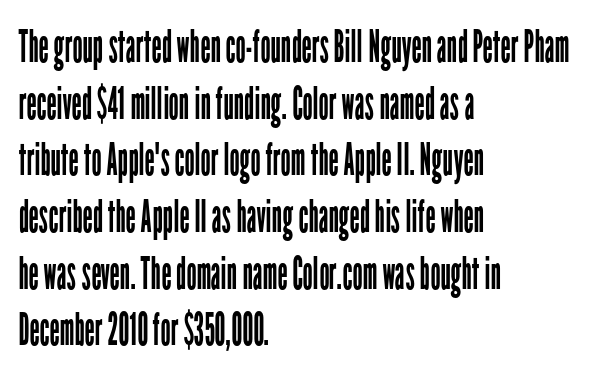
{"serif": "no", "italic": "no", "bold": "no", "weight": "regular", "width": "condensed", "stroke_contrast": "low", "x_height": "medium", "monospaced": "no", "underline": "no", "align": "left", "line_spacing": "normal", "line_spacing_ratio": 1.26, "letter_spacing": "normal", "letter_spacing_em": 0.0, "glyph_px": 45}
